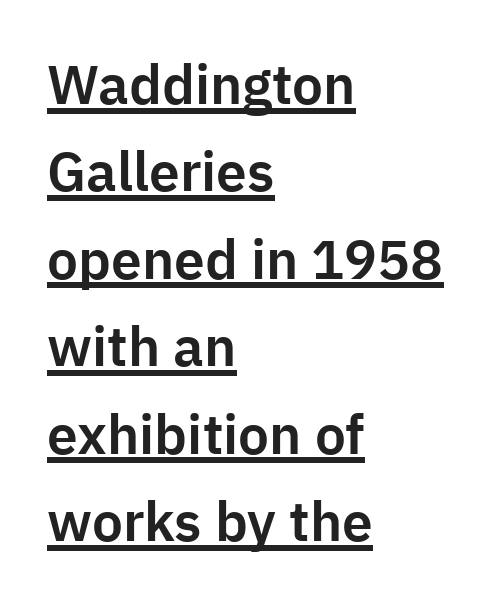
No extra tracking has been applied to these lines. These lines are rendered in a variable-pitch font. The rendering uses a moderate line-height, typical for paragraphs. You can see a thin bar hugging the bottom of the glyphs. A typesetter would label this face a sans. This rendering uses left alignment, leaving the right contour irregular.
